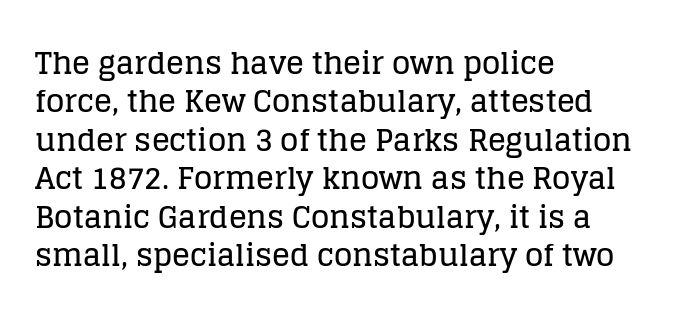
The typeface chosen for these lines features serifs. Check under the words: just untouched page. The passage shown stacks its lines at a standard gap. Think of a printed novel: that variable character pitch is what you see here.
